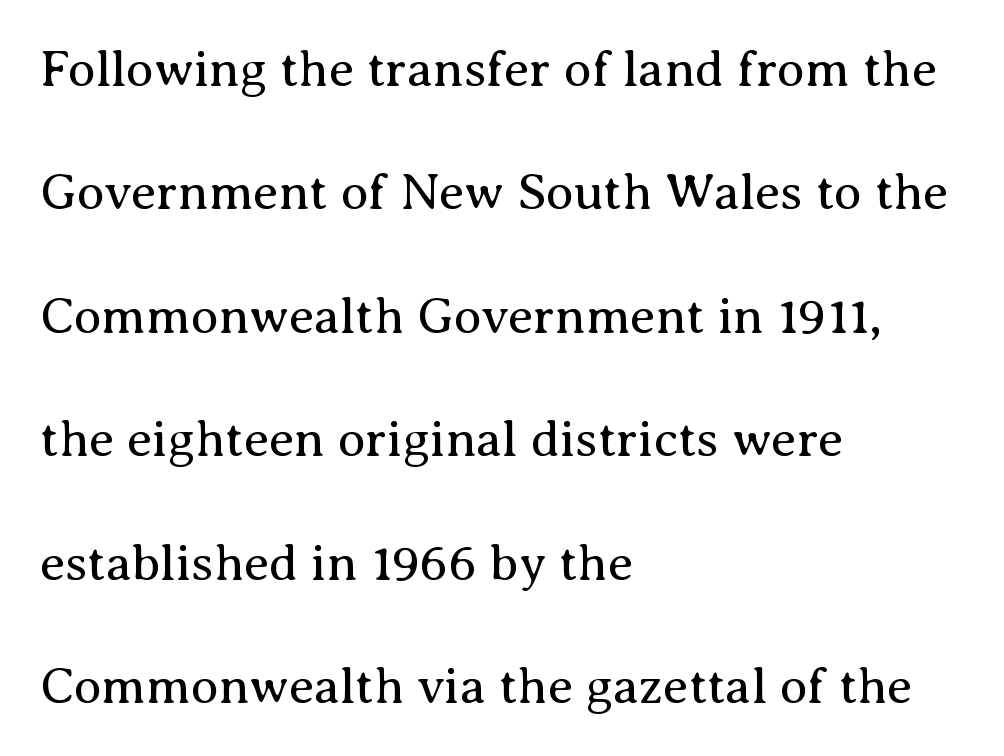
The image shows 51 px regular-weight serif type, upright; set left-aligned, loose line spacing (2.42x), normal letter spacing, not underlined; medium stroke contrast and a medium x-height.
